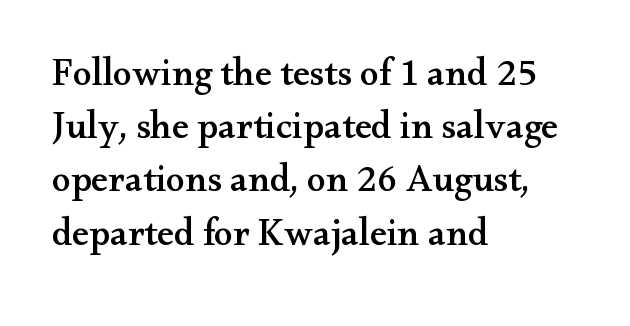
Q: Is the text italic (slanted)? A: No, it is upright.
Q: Is the typeface a serif or a sans-serif typeface? A: Serif.
Q: Is the text underlined? A: No.
Q: How is the paragraph aligned? A: Left-aligned.
Q: Is the spacing between letters normal or unusually wide? A: Normal.
Q: Is the spacing between lines tight, normal or loose? A: Normal.
Q: Width (condensed, normal, or wide)? A: Wide.
Q: Stroke contrast? A: Medium.
Q: x-height? A: Small.
Q: Monospaced? A: No.
